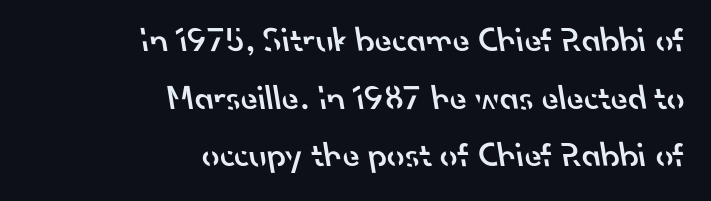
Looks like regular typesetting: each glyph gets only the width it needs. The characters display no serif detailing; their extremities are plain. Plain, unruled lines of type. These lines carry some extra weight — a demibold, not a full bold. The setting favours the right margin, as signatures and pull-quotes sometimes do. These lines keep a tight, regular rhythm from letter to letter.
